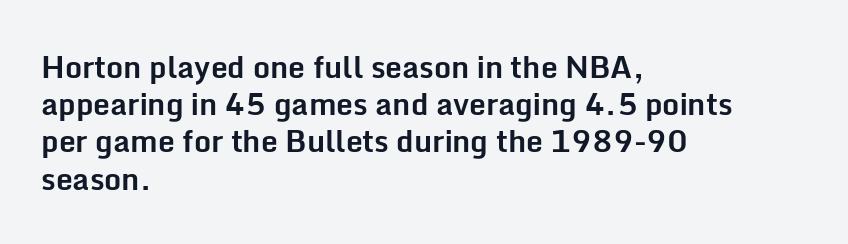
Strong, thick strokes mark this as bold type. You can tell it's not italic because the verticals are truly vertical. Unlike a traditional serif, this face leaves its strokes unadorned. Do the characters align in a grid? No, the font is proportional. Is the letter spacing exaggerated? No — it looks like the ordinary default. Bare-footed words on every line.
